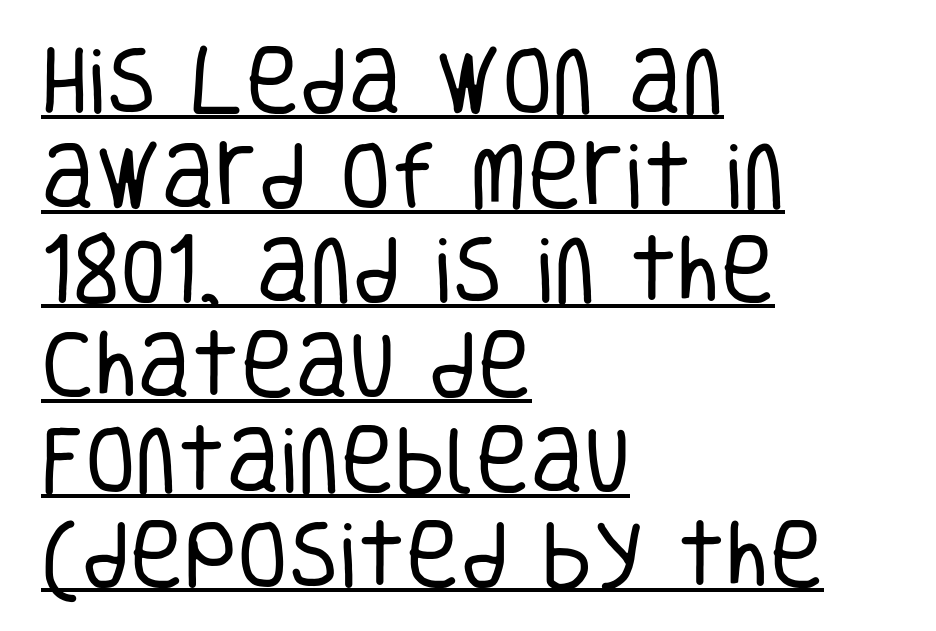
You can tell from the bare stems that sans-serif type was used. The letters stand straight up with perfectly vertical stems. Caption: standard tracking, unaltered. The specimen includes a rule beneath the text block's lines.
